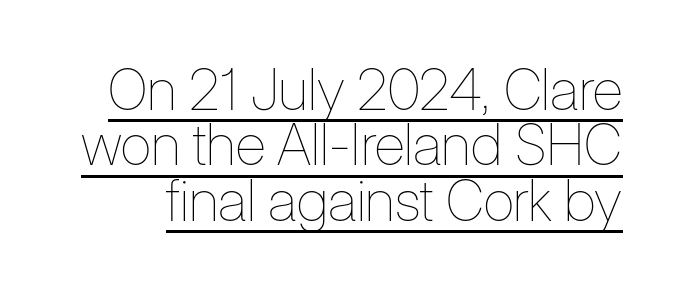
The image shows 57 px thin, condensed type, upright; set tight line spacing (0.97x), normal letter spacing, underlined; low stroke contrast and a medium x-height.
